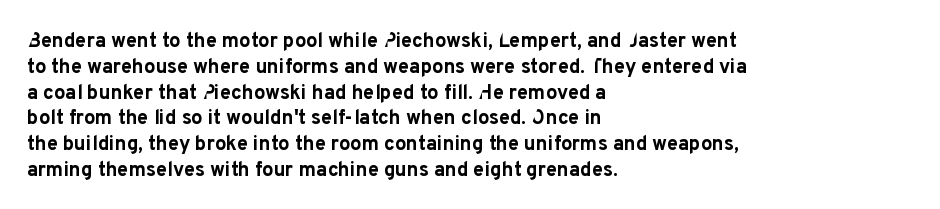
A typesetter would call this zero additional tracking. A classic flush-left, rag-right setting is used for this passage. The letters stand upright; this is a roman face. The glyphs are unaccompanied by any horizontal stroke below them. Line spacing here is normal.
